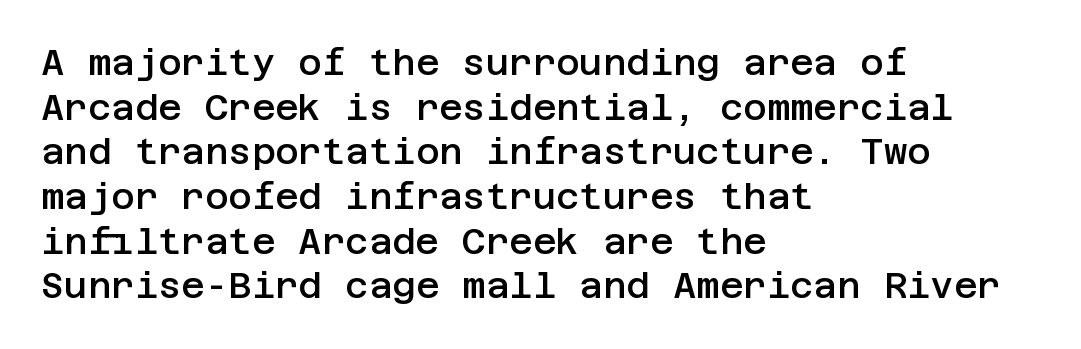
The image shows 36 px semibold sans-serif type, upright; set left-aligned, line spacing 1.24x, normal letter spacing, not underlined; low stroke contrast and a large x-height.
